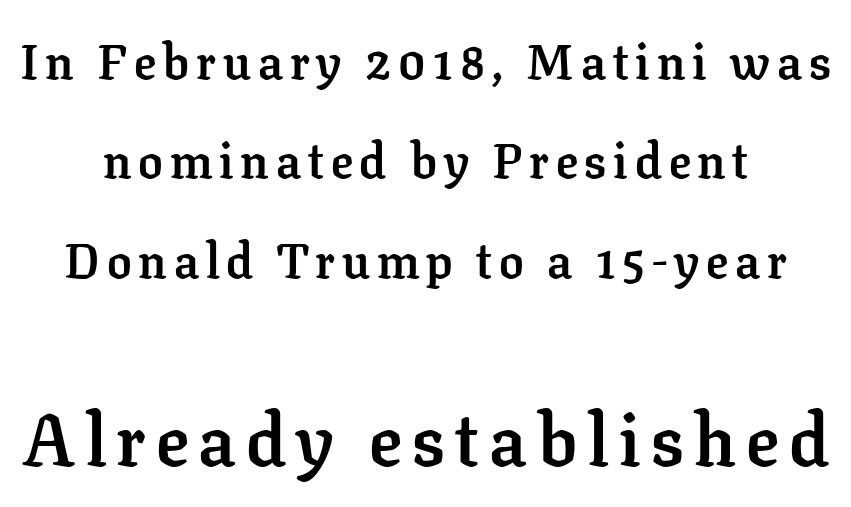
{"serif": "yes", "italic": "no", "bold": "yes", "weight": "semibold", "width": "normal", "stroke_contrast": "low", "x_height": "medium", "monospaced": "no", "underline": "no", "align": "center", "line_spacing": "loose", "line_spacing_ratio": 2.03, "larger_block": "second", "size_ratio": 1.49, "glyph_px": 73}
